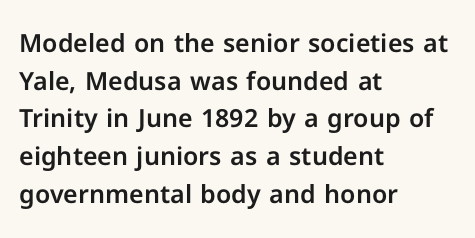
{"italic": "no", "underline": "no", "align": "left", "line_spacing": "normal", "line_spacing_ratio": 1.51, "letter_spacing": "normal", "letter_spacing_em": 0.0, "glyph_px": 25}
